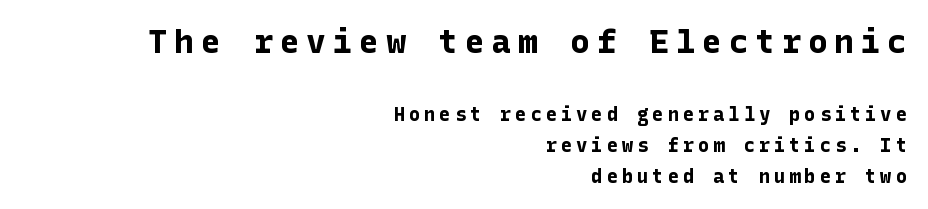
The font family rendered here belongs to the sans-serif group. Rows of type keep a routine distance in the vertical direction. Has an underline been added? It has not. All the whitespace from short lines collects on the left. Does extra space separate the letters? Yes, quite a lot of it.
